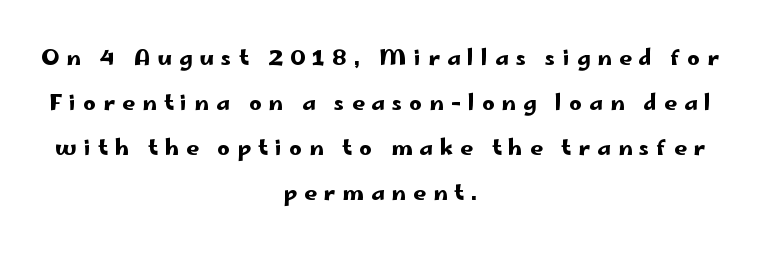
Q: Is the text italic (slanted)? A: No, it is upright.
Q: Is the text underlined? A: No.
Q: How is the paragraph aligned? A: Centered.
Q: Is the spacing between letters normal or unusually wide? A: Unusually wide.
Q: Is the spacing between lines tight, normal or loose? A: Loose.
